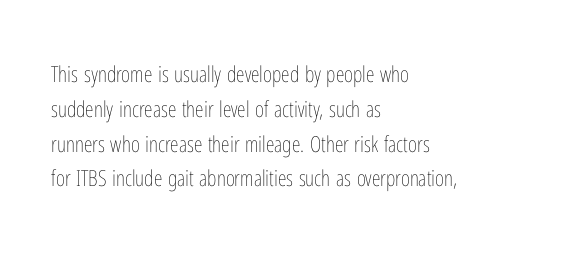
All the whitespace from short lines collects on the right. No extra tracking has been applied to these lines. Characters remain perfectly vertical along every line. The space beneath each line is pristine and unruled. Vertical stems look standard width or narrower in stroke.
